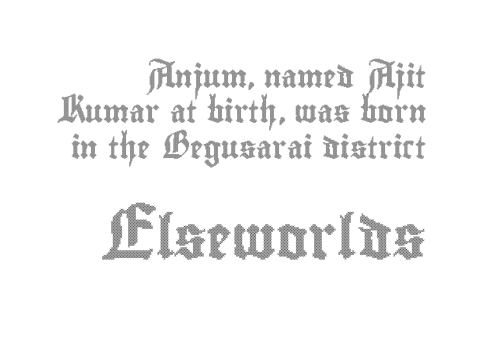
Glance below the letters and you will spot only blank space. This is roman type, the default non-slanted kind. The passage shown has conventional tracking throughout. Two sizes are in play, and the larger belongs to the second block. Is the block centered? No — it sits flush against the right margin.
